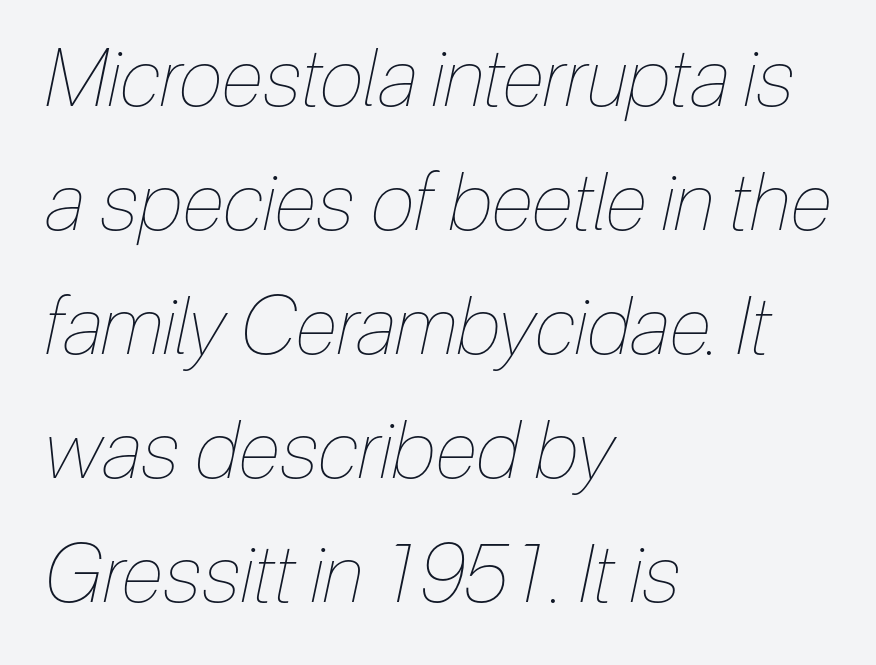
A quiet, ordinary-to-light weight characterises the typeface. Vertically, the passage feels balanced, rows spaced as you'd expect. Is the letter spacing exaggerated? No — it looks like the ordinary default. A student would call this left alignment; a typographer would say flush left, rag right. Characters are canted at an angle relative to the baseline's perpendicular. Check the space under the baseline: it is left empty.
